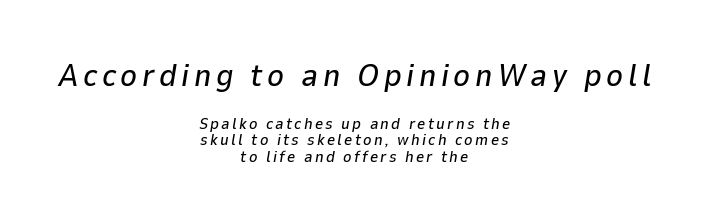
Proportional: the letters do not fall into vertical columns. The foot of each line stays bare and open. Reading down the column, the eye jumps only a short way to each next line. Here the first block reads like a headline and the second like body copy. Characters are canted at an angle relative to the baseline's perpendicular. Where is the straight margin? There isn't one; the lines are centered.
